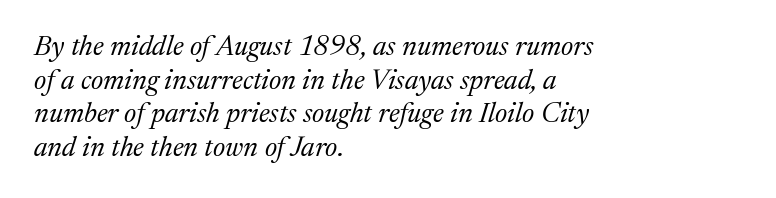
Q: Is the text bold? A: No.
Q: Is the text italic (slanted)? A: Yes, it leans right by about 17 degrees.
Q: Is the typeface a serif or a sans-serif typeface? A: Serif.
Q: Is the text underlined? A: No.
Q: How is the paragraph aligned? A: Left-aligned.
Q: Is the spacing between letters normal or unusually wide? A: Normal.
Q: Width (condensed, normal, or wide)? A: Normal.
Q: Stroke contrast? A: Medium.
Q: x-height? A: Medium.
Q: Monospaced? A: No.
